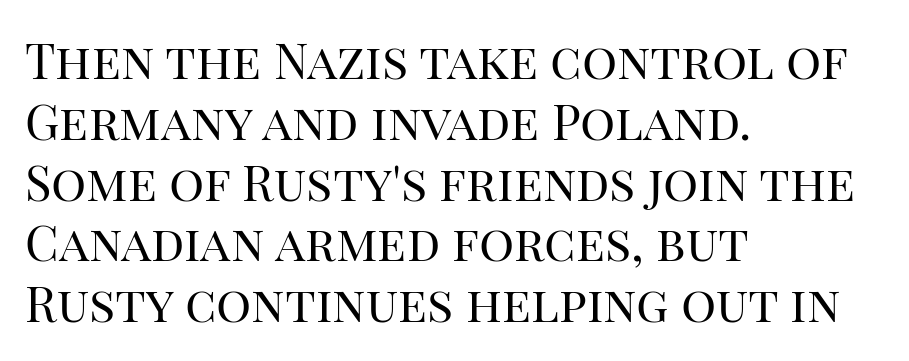
{"serif": "yes", "italic": "no", "bold": "no", "weight": "regular", "width": "normal", "stroke_contrast": "high", "x_height": "large", "monospaced": "no", "underline": "no", "align": "left", "line_spacing_ratio": 1.24, "letter_spacing": "normal", "letter_spacing_em": 0.0, "glyph_px": 49}
